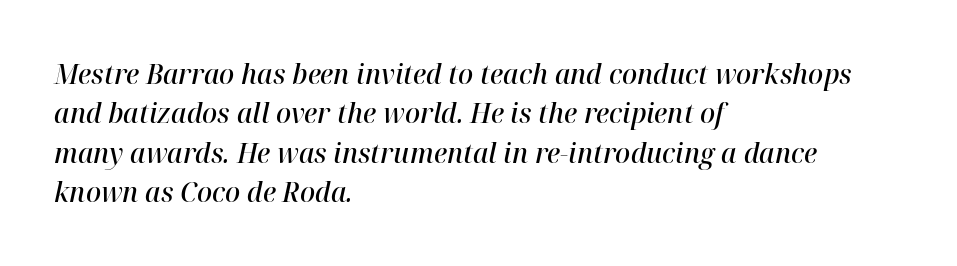
Proportional: the letters do not fall into vertical columns. The string is rendered with underlining switched off. The space between consecutive lines is moderate. Set as a demibold, roughly 600 on the weight scale. Tall strokes in this sample are angled rather than plumb. How are the letters spaced? Ordinarily, with no added tracking.
